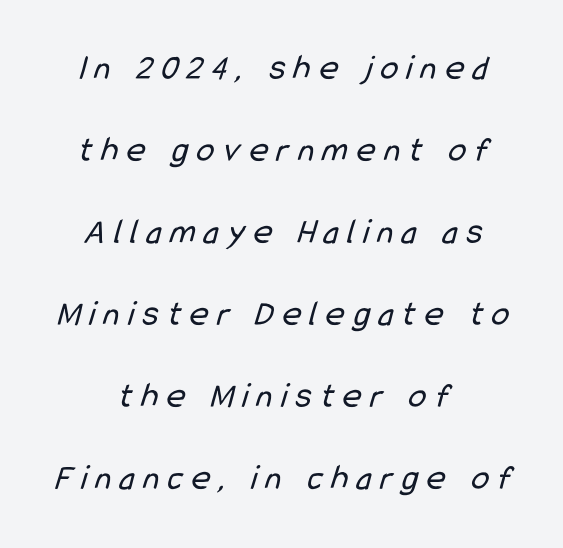
The image shows 36 px regular-weight, condensed sans-serif type; set centered, loose line spacing (2.28x), unusually wide letter spacing (+0.24 em), not underlined; low stroke contrast and a medium x-height.
